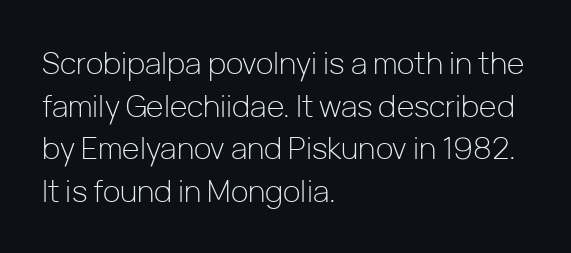
The image shows 30 px light sans-serif type, upright; set left-aligned, normal line spacing (1.42x), normal letter spacing, not underlined; low stroke contrast and a medium x-height.
